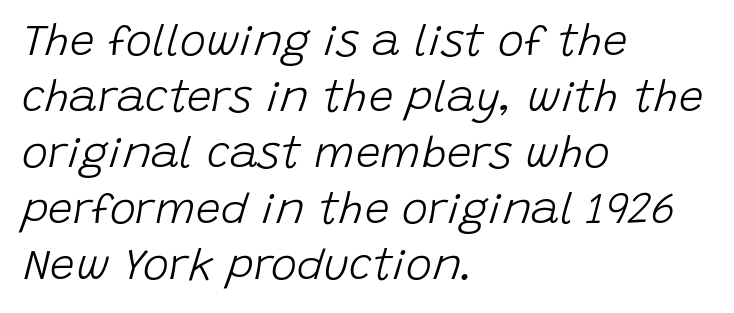
The letters are slanted; this is an italic face. The weight tops out at a normal text grade. Line starts are locked; line ends wander. Does extra space separate the letters? No, they use regular spacing.
